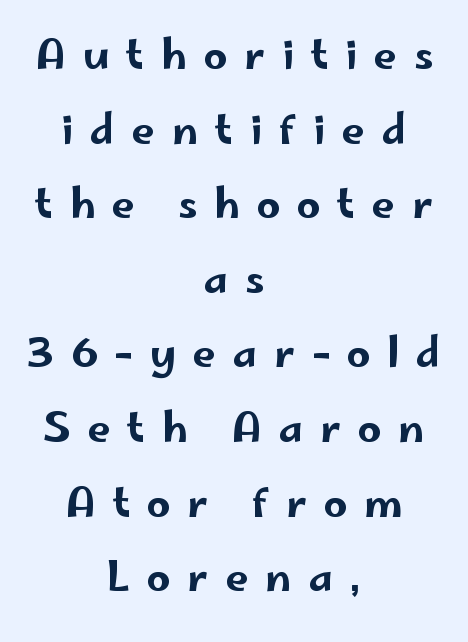
The image shows 41 px wide sans-serif type, upright; set centered, line spacing 1.82x, unusually wide letter spacing (+0.41 em), not underlined; low stroke contrast and a small x-height.
